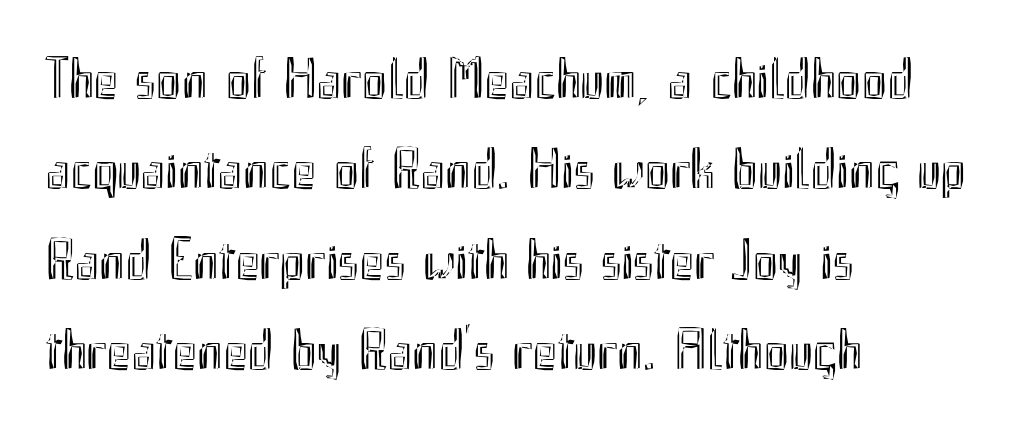
Q: Is the text italic (slanted)? A: No, it is upright.
Q: Is the text underlined? A: No.
Q: How is the paragraph aligned? A: Left-aligned.
Q: Is the spacing between letters normal or unusually wide? A: Normal.
Q: Is the spacing between lines tight, normal or loose? A: Normal.
Q: Width (condensed, normal, or wide)? A: Condensed.
Q: x-height? A: Small.
Q: Monospaced? A: No.
